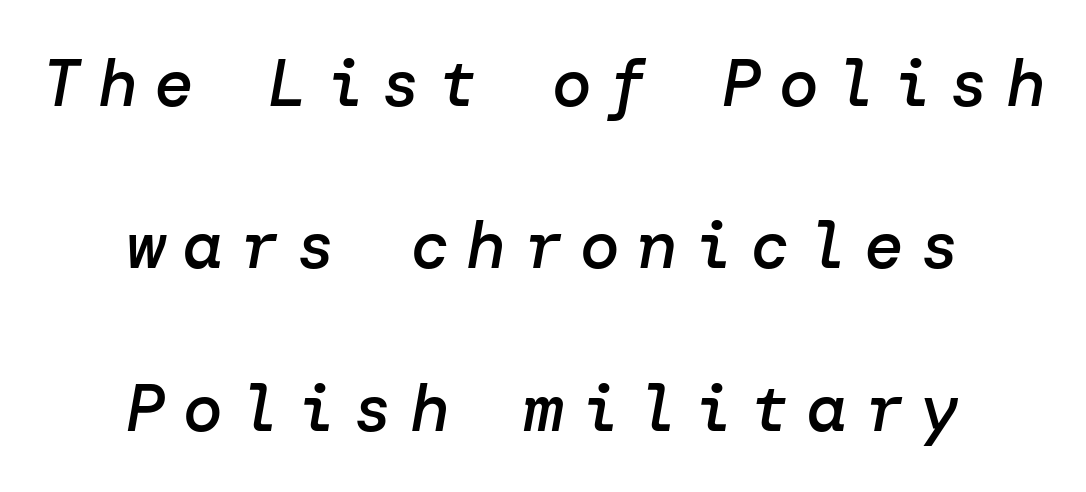
Q: Is the text bold? A: Semi-bold.
Q: Is the text italic (slanted)? A: Yes, it leans right by about 10 degrees.
Q: Is the text underlined? A: No.
Q: How is the paragraph aligned? A: Centered.
Q: Is the spacing between letters normal or unusually wide? A: Unusually wide.
Q: Is the spacing between lines tight, normal or loose? A: Loose.
Q: Width (condensed, normal, or wide)? A: Normal.
Q: Stroke contrast? A: Low.
Q: x-height? A: Medium.
